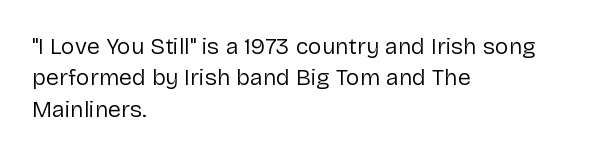
The image shows 23 px text type, upright; set left-aligned, normal line spacing (1.36x), normal letter spacing, not underlined.
